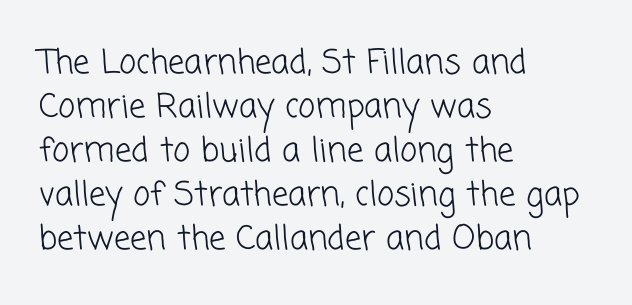
Q: Is the text bold? A: No.
Q: Is the typeface a serif or a sans-serif typeface? A: Sans-serif.
Q: Is the text underlined? A: No.
Q: How is the paragraph aligned? A: Left-aligned.
Q: Is the spacing between letters normal or unusually wide? A: Normal.
Q: Is the spacing between lines tight, normal or loose? A: Normal.
Q: Width (condensed, normal, or wide)? A: Normal.
Q: Stroke contrast? A: Low.
Q: x-height? A: Medium.
Q: Monospaced? A: No.
